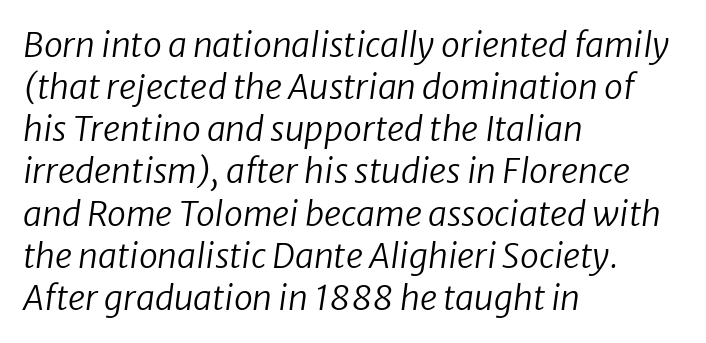
{"italic": "yes", "lean": "right", "slant_degrees": 8, "bold": "no", "weight": "regular", "width": "normal", "stroke_contrast": "low", "x_height": "medium", "monospaced": "no", "underline": "no", "align": "left", "line_spacing_ratio": 1.24, "letter_spacing": "normal", "letter_spacing_em": 0.0, "glyph_px": 34}
